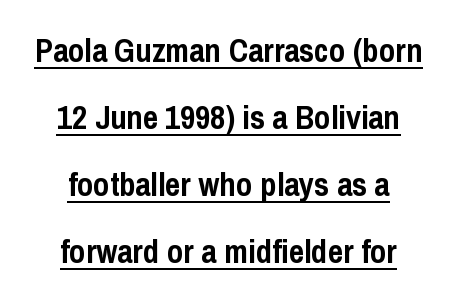
Caption: multi-line text, centered on the measure. The glyphs in this specimen are sans serif. Honestly, the letter spacing is just normal — you wouldn't notice it. The face used here is proportionally spaced, like ordinary book or web type. The face used here appears with an underline applied.
